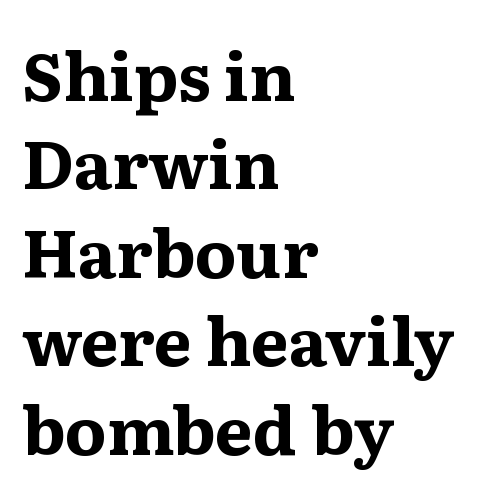
The axis of the letterforms is exactly vertical. Note the varied advance widths — an 'i' is clearly narrower than an 'm'. Pretty heavy lettering here — definitely bold. This rendering uses left alignment, leaving the right contour irregular. The letterforms sit shoulder to shoulder at normal distance.
